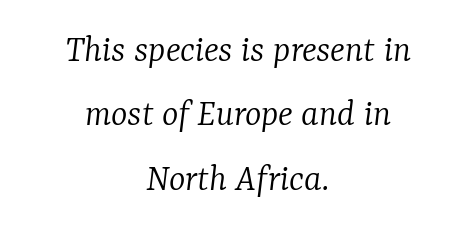
{"serif": "yes", "italic": "yes", "lean": "right", "slant_degrees": 7, "bold": "no", "weight": "light", "width": "normal", "stroke_contrast": "low", "x_height": "medium", "monospaced": "no", "underline": "no", "align": "center", "line_spacing": "normal", "line_spacing_ratio": 1.65, "letter_spacing": "normal", "letter_spacing_em": 0.0, "glyph_px": 39}
